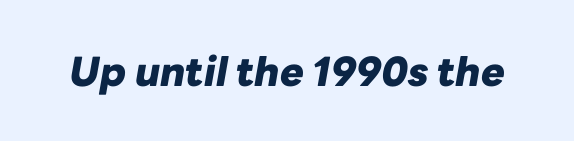
{"italic": "yes", "lean": "right", "slant_degrees": 10, "bold": "yes", "weight": "heavy", "width": "normal", "stroke_contrast": "low", "x_height": "medium", "monospaced": "no", "underline": "no", "letter_spacing": "normal", "letter_spacing_em": 0.0, "glyph_px": 40}
